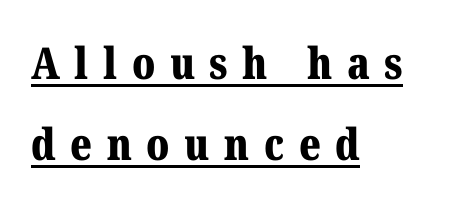
Q: Is the text bold? A: Yes.
Q: Is the text italic (slanted)? A: No, it is upright.
Q: Is the typeface a serif or a sans-serif typeface? A: Serif.
Q: Is the text underlined? A: Yes.
Q: How is the paragraph aligned? A: Left-aligned.
Q: Is the spacing between letters normal or unusually wide? A: Unusually wide.
Q: Width (condensed, normal, or wide)? A: Normal.
Q: Stroke contrast? A: Medium.
Q: x-height? A: Medium.
Q: Monospaced? A: No.
